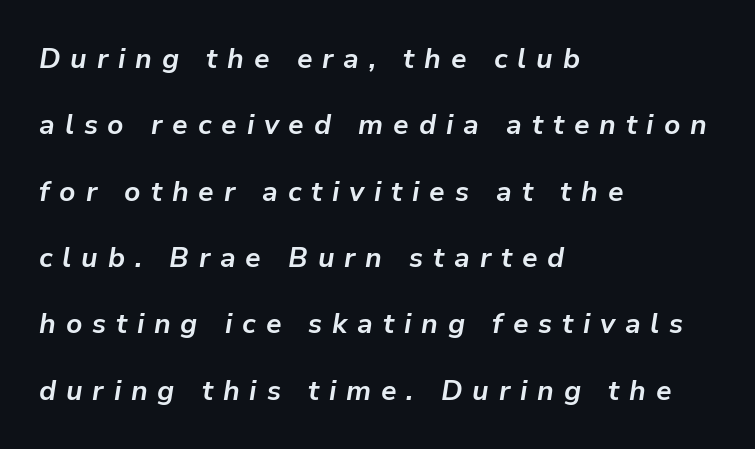
A dark, heavy texture on the line: the type is bold. The passage shown leans; its letterforms are oblique. Which margin do the lines hug? The left one — the right edge is uneven. The words here are not underlined.
